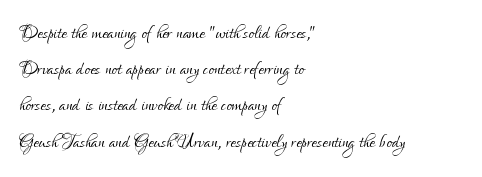
Q: Is the text bold? A: No.
Q: Is the text italic (slanted)? A: Yes.
Q: Is the text underlined? A: No.
Q: How is the paragraph aligned? A: Left-aligned.
Q: Is the spacing between letters normal or unusually wide? A: Normal.
Q: Is the spacing between lines tight, normal or loose? A: Normal.
